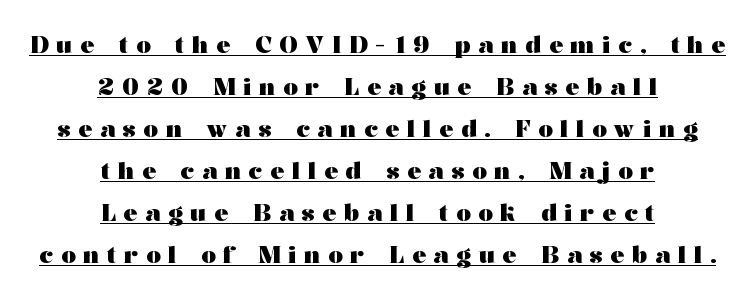
Q: Is the text bold? A: Yes.
Q: Is the text italic (slanted)? A: No, it is upright.
Q: Is the text underlined? A: Yes.
Q: How is the paragraph aligned? A: Centered.
Q: Is the spacing between letters normal or unusually wide? A: Unusually wide.
